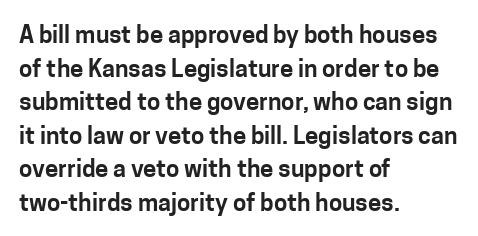
Leading matches the norm, producing a regular column. Every stem runs plumb, perpendicular to the baseline. Underline: absent. In CSS terms this would be text-align: left. Here the glyphs are tracked normally, forming tight word shapes.
